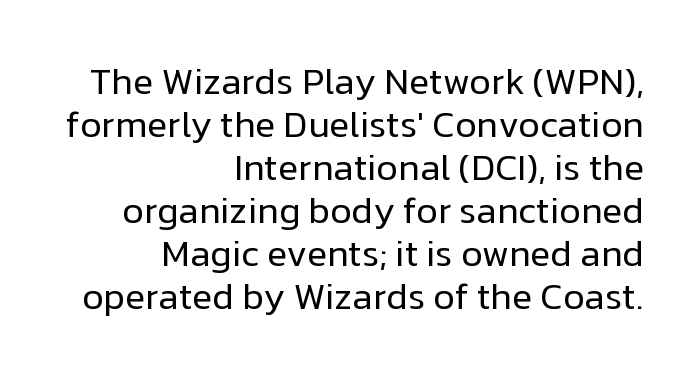
Q: Is the text bold? A: No.
Q: Is the text italic (slanted)? A: No, it is upright.
Q: Is the typeface a serif or a sans-serif typeface? A: Sans-serif.
Q: Is the text underlined? A: No.
Q: How is the paragraph aligned? A: Right-aligned.
Q: Is the spacing between letters normal or unusually wide? A: Normal.
Q: Width (condensed, normal, or wide)? A: Normal.
Q: Stroke contrast? A: Low.
Q: x-height? A: Medium.
Q: Monospaced? A: No.
